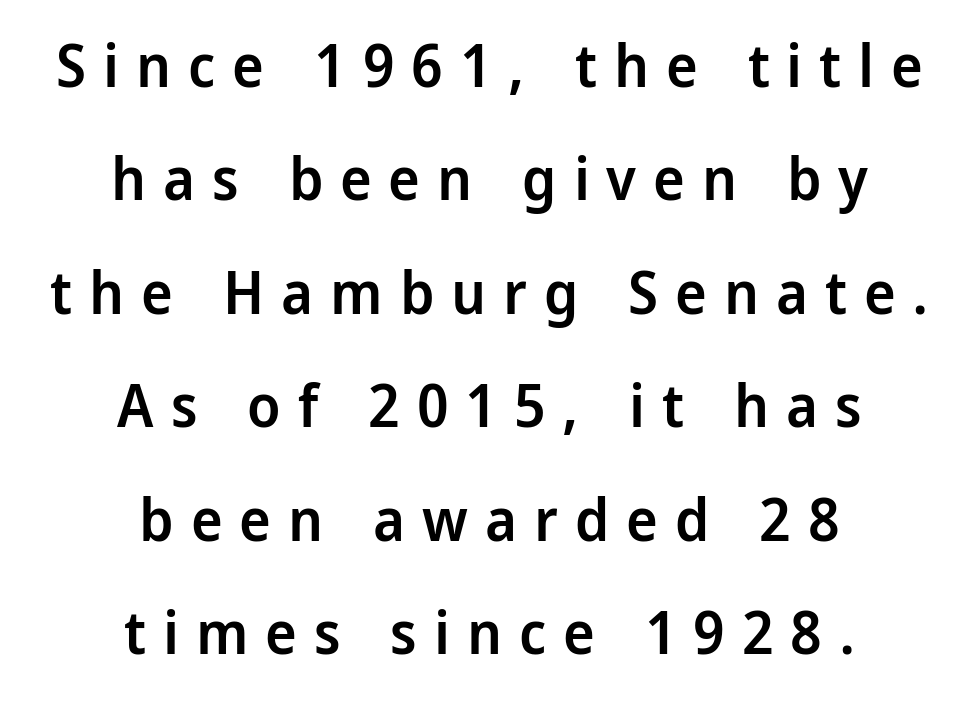
Q: Is the text bold? A: Semi-bold.
Q: Is the text italic (slanted)? A: No, it is upright.
Q: Is the typeface a serif or a sans-serif typeface? A: Sans-serif.
Q: Is the text underlined? A: No.
Q: How is the paragraph aligned? A: Centered.
Q: Is the spacing between letters normal or unusually wide? A: Unusually wide.
Q: Width (condensed, normal, or wide)? A: Normal.
Q: Stroke contrast? A: Low.
Q: x-height? A: Medium.
Q: Monospaced? A: No.
